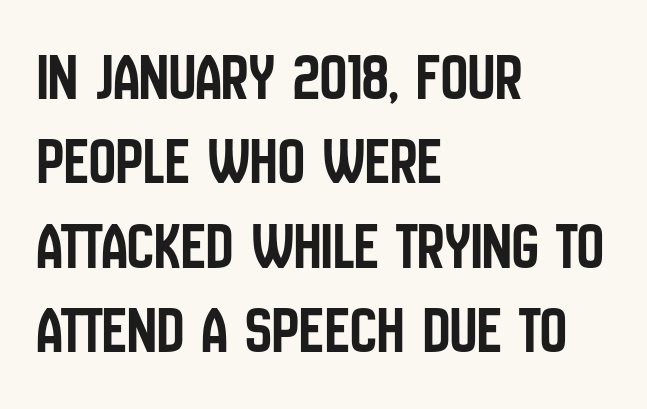
{"serif": "no", "italic": "no", "width": "condensed", "stroke_contrast": "low", "x_height": "large", "monospaced": "no", "underline": "no", "align": "left", "line_spacing": "normal", "line_spacing_ratio": 1.26, "letter_spacing": "normal", "letter_spacing_em": 0.0, "glyph_px": 67}
